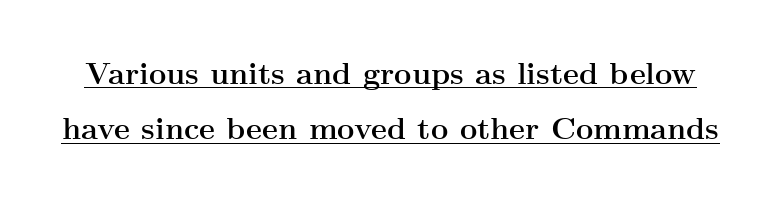
{"serif": "yes", "italic": "no", "bold": "yes", "weight": "semibold", "width": "wide", "stroke_contrast": "medium", "x_height": "small", "monospaced": "no", "underline": "yes", "line_spacing_ratio": 1.85, "letter_spacing": "normal", "letter_spacing_em": 0.0, "glyph_px": 30}
